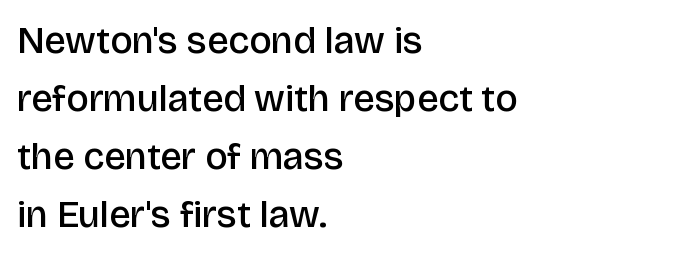
When letters stand straight like this, we call the style roman or upright. Observe the ordinary spacing: letters are neighbours, not strangers. The face used here is proportionally spaced, like ordinary book or web type. Is this a sans? Yes — the strokes have no serifs. Students, this is semibold: more ink than regular, less than bold.
